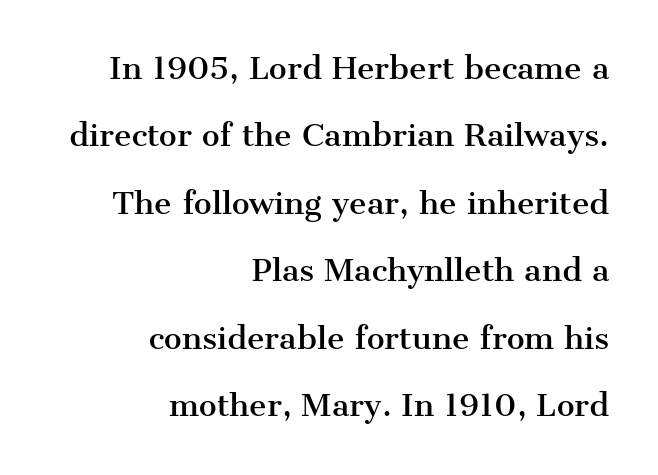
The image shows 30 px serif type, upright; set right-aligned, loose line spacing (2.25x), normal letter spacing, not underlined; medium stroke contrast and a medium x-height.
